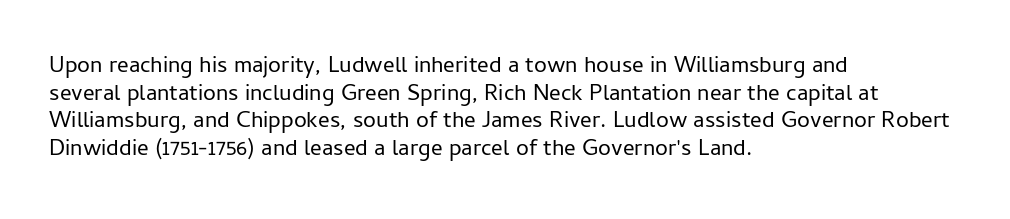
Unlike italic type, these characters show no tilt at all. The string is rendered with underlining switched off. The lines are quadded left. Tracking here is standard; glyphs follow each other at the usual distance. The letters look calm and open, with moderate or lighter stems.
